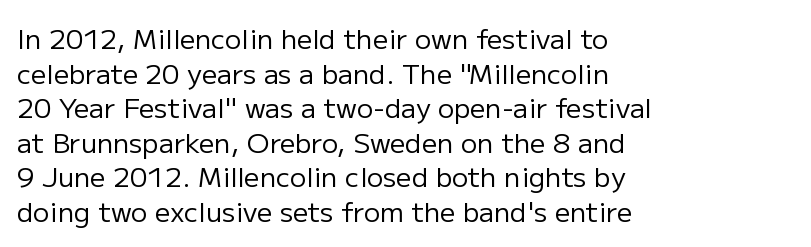
The block of text has a typical density, with ordinary space between rows. Which margin do the lines hug? The left one — the right edge is uneven. The space directly below the letters is spotless. This is the regular roman posture of the typeface. Does extra space separate the letters? No, they use regular spacing.
